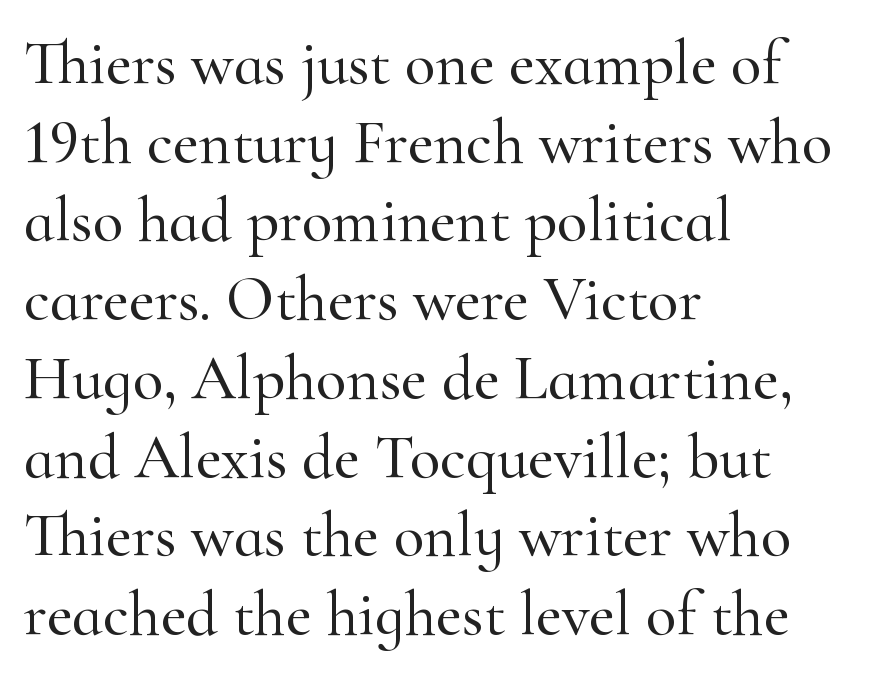
The image shows 63 px serif type, upright; set left-aligned, normal line spacing (1.25x), normal letter spacing, not underlined; high stroke contrast and a small x-height.
